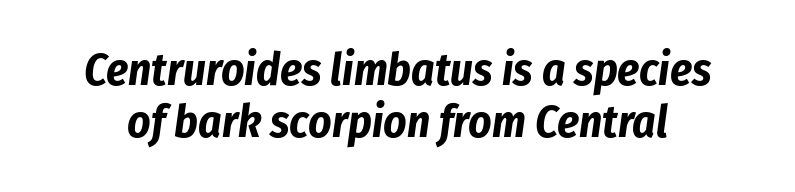
{"italic": "yes", "lean": "right", "slant_degrees": 8, "bold": "yes", "weight": "bold", "width": "condensed", "stroke_contrast": "low", "x_height": "medium", "monospaced": "no", "underline": "no", "line_spacing_ratio": 1.16, "letter_spacing": "normal", "letter_spacing_em": 0.0, "glyph_px": 45}
